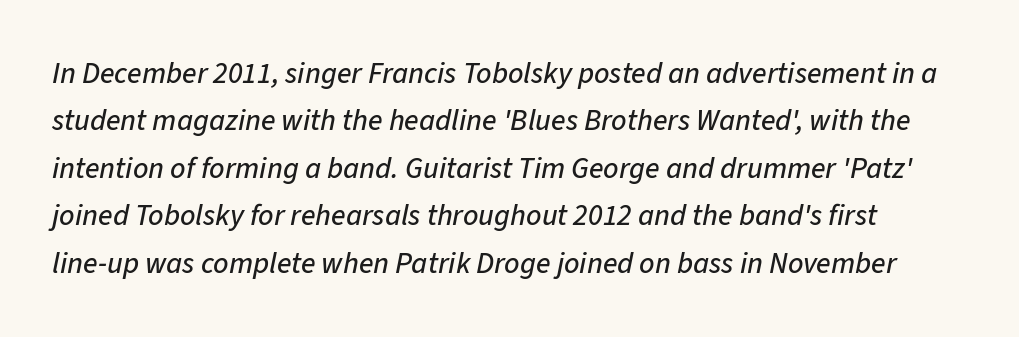
The image shows 30 px text type, italic (leaning right); set normal line spacing (1.58x), normal letter spacing, not underlined; low stroke contrast and a medium x-height.
